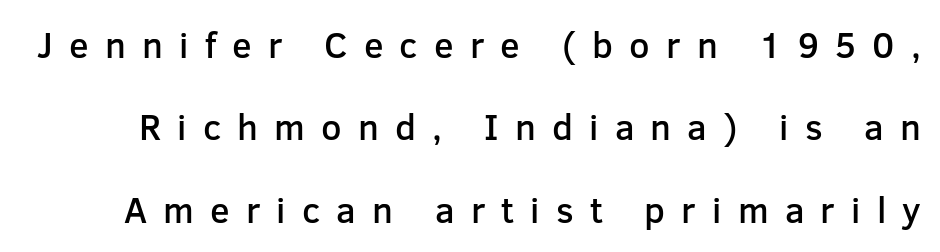
Q: Is the text bold? A: Semi-bold.
Q: Is the text italic (slanted)? A: No, it is upright.
Q: Is the typeface a serif or a sans-serif typeface? A: Sans-serif.
Q: Is the text underlined? A: No.
Q: Is the spacing between letters normal or unusually wide? A: Unusually wide.
Q: Is the spacing between lines tight, normal or loose? A: Loose.
Q: Width (condensed, normal, or wide)? A: Normal.
Q: Stroke contrast? A: Low.
Q: x-height? A: Medium.
Q: Monospaced? A: No.
